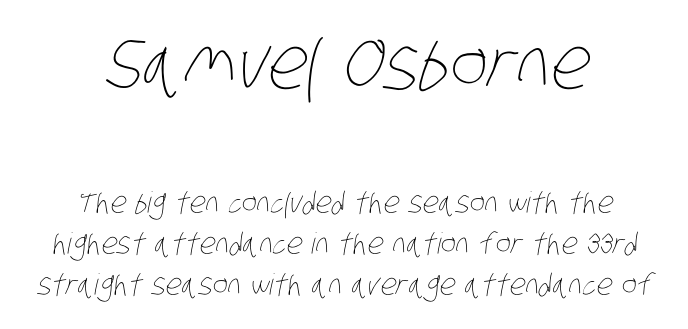
{"bold": "no", "weight": "thin", "width": "condensed", "stroke_contrast": "low", "x_height": "large", "monospaced": "no", "underline": "no", "line_spacing": "normal", "line_spacing_ratio": 1.41, "letter_spacing": "normal", "letter_spacing_em": 0.0, "larger_block": "first", "size_ratio": 2.48, "glyph_px": 72}
